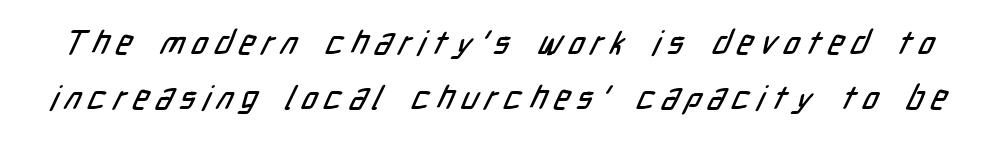
Q: Is the typeface a serif or a sans-serif typeface? A: Sans-serif.
Q: Is the text underlined? A: No.
Q: Is the spacing between letters normal or unusually wide? A: Unusually wide.
Q: Is the spacing between lines tight, normal or loose? A: Normal.
Q: Width (condensed, normal, or wide)? A: Condensed.
Q: Stroke contrast? A: Low.
Q: x-height? A: Medium.
Q: Monospaced? A: No.
